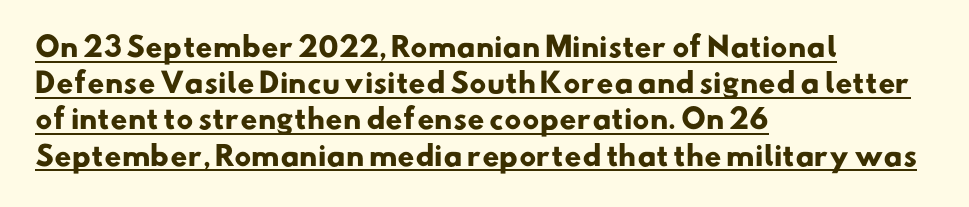
{"bold": "yes", "underline": "yes", "align": "left", "line_spacing": "normal", "line_spacing_ratio": 1.34, "letter_spacing": "normal", "letter_spacing_em": 0.0, "glyph_px": 27}
